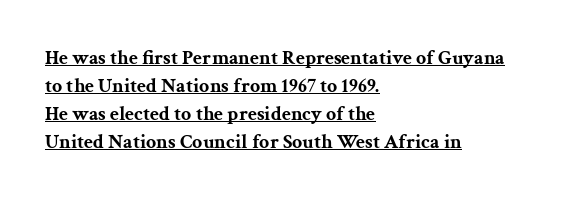
The image shows 20 px bold type, upright; set left-aligned, normal line spacing (1.4x), normal letter spacing, underlined.
